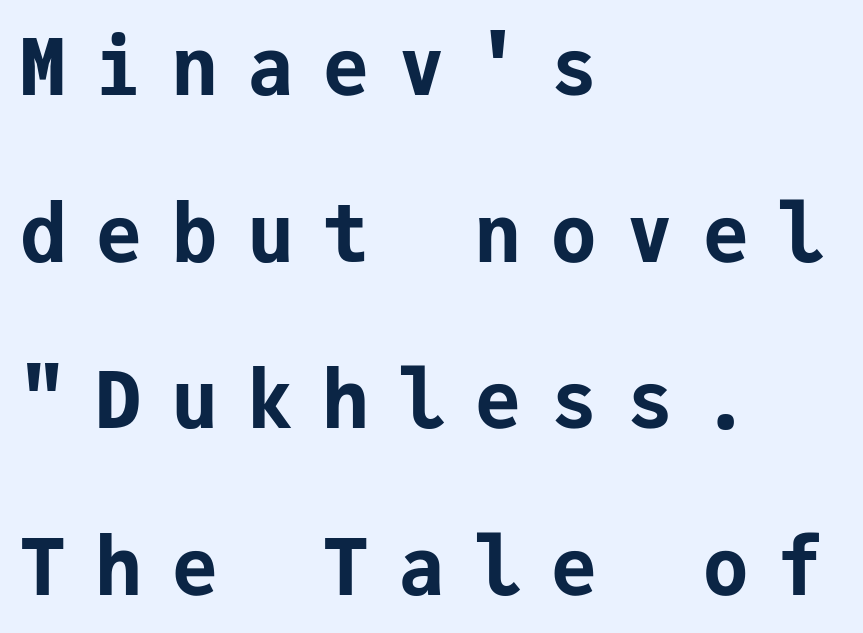
Left-aligned paragraph, ragged on the right. Each letter, wide or thin by design, is forced into the same width here. Pretty heavy lettering here — definitely bold. If you measured baseline to baseline, you'd find a long distance.
